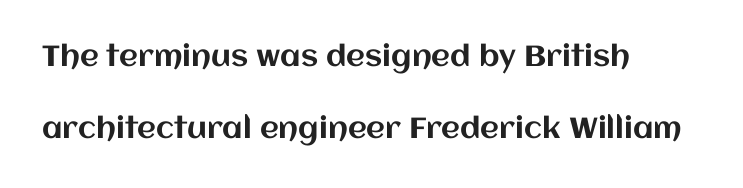
Descenders are the only things crossing below the line. Reading down the block, your eye returns to a fixed left position each line. Honestly, the letter spacing is just normal — you wouldn't notice it. Compared with typical paragraphs, the rows here are farther apart. Posture: upright roman. Spacing verdict: proportional, widths tailored to each character.
